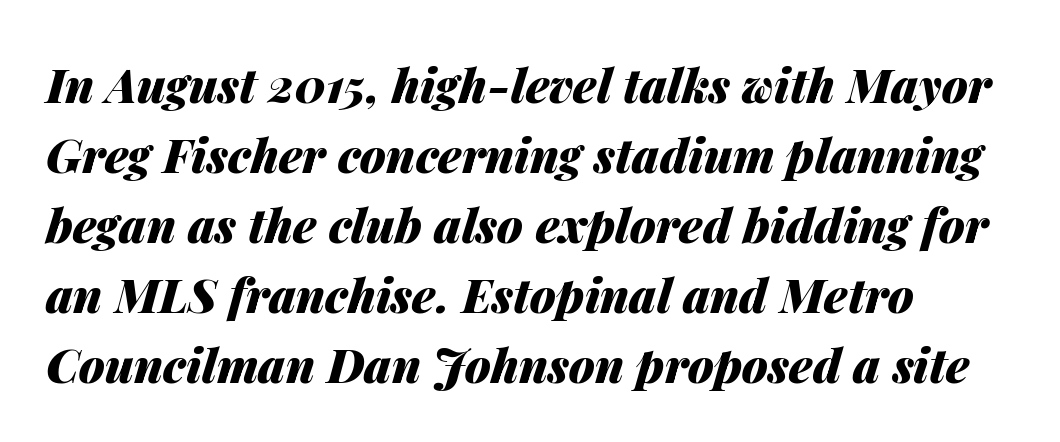
The image shows 47 px heavy type, italic (leaning right); set left-aligned, normal line spacing (1.49x), normal letter spacing, not underlined; medium stroke contrast and a medium x-height.
